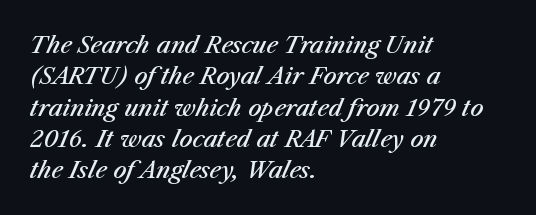
The image shows 23 px text type, italic (leaning right); set left-aligned, normal line spacing (1.36x), normal letter spacing, not underlined.
